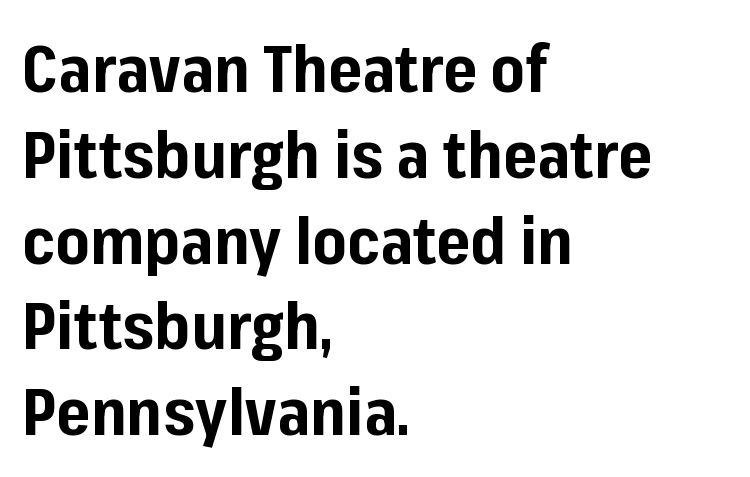
Nobody drew a line under any word here. Words appear dense and cohesive because spacing is normal. Regarding leading, the lines here are spaced in the standard way. The rag falls on the right side of this text block.
